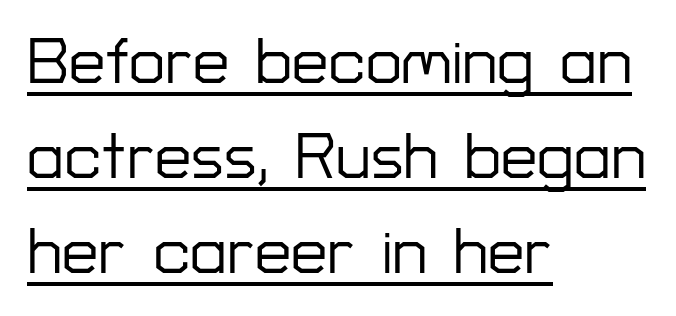
It's the straight-up-and-down kind of type. Looks like regular typesetting: each glyph gets only the width it needs. Typographically, this falls in the sans-serif category. Layout note: lines flush left. Vertical spacing — default. What decoration does the sample have? An underline.
